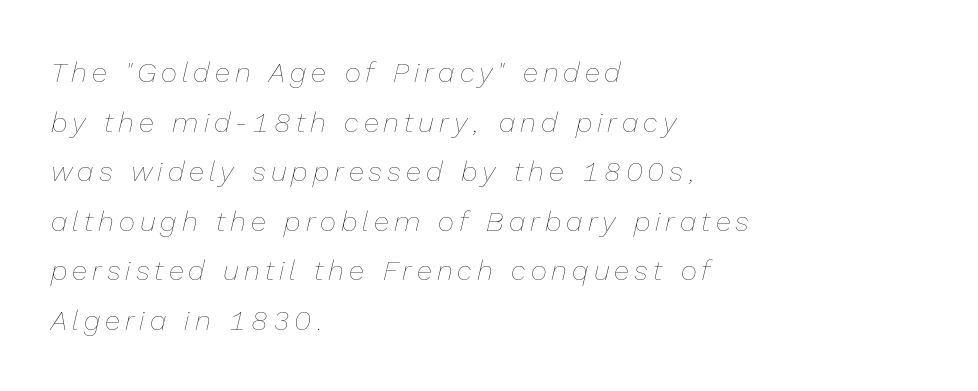
{"italic": "yes", "lean": "right", "slant_degrees": 13, "bold": "no", "weight": "thin", "width": "normal", "stroke_contrast": "low", "x_height": "medium", "monospaced": "no", "underline": "no", "align": "left", "line_spacing_ratio": 1.77, "glyph_px": 28}
